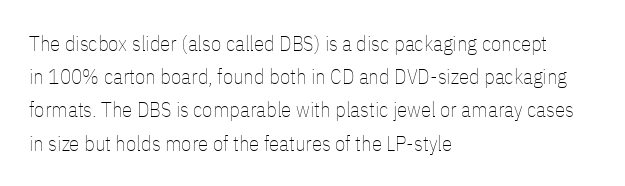
The face looks like a standard text weight, possibly lighter. Short and long lines alike share a common starting point at left. Vertically, the passage feels balanced, rows spaced as you'd expect. A bare baseline throughout the passage. Here the glyphs are tracked normally, forming tight word shapes.
